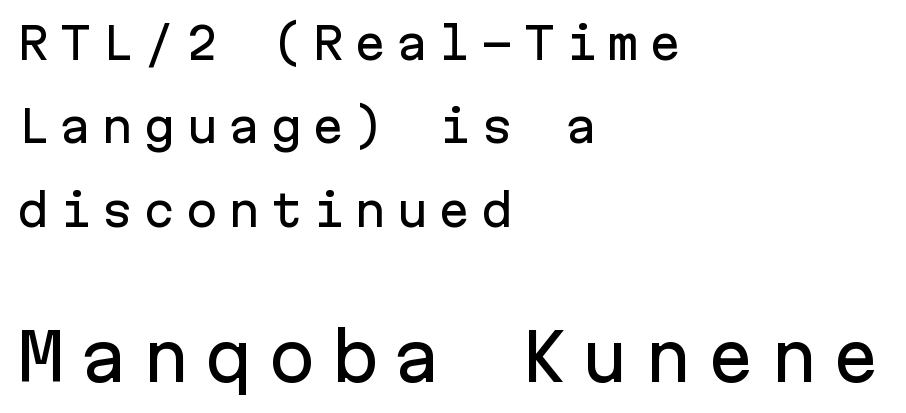
{"serif": "no", "italic": "no", "width": "normal", "stroke_contrast": "low", "x_height": "medium", "monospaced": "yes", "underline": "no", "align": "left", "line_spacing": "loose", "line_spacing_ratio": 1.94, "letter_spacing": "wide", "letter_spacing_em": 0.23, "larger_block": "second", "size_ratio": 1.49, "glyph_px": 64}
